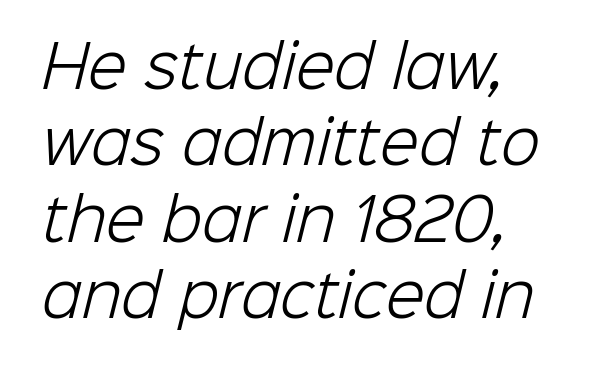
Q: Is the text bold? A: No.
Q: Is the typeface a serif or a sans-serif typeface? A: Sans-serif.
Q: Is the text underlined? A: No.
Q: How is the paragraph aligned? A: Left-aligned.
Q: Is the spacing between letters normal or unusually wide? A: Normal.
Q: Is the spacing between lines tight, normal or loose? A: Normal.
Q: Width (condensed, normal, or wide)? A: Normal.
Q: Stroke contrast? A: Low.
Q: x-height? A: Medium.
Q: Monospaced? A: No.
